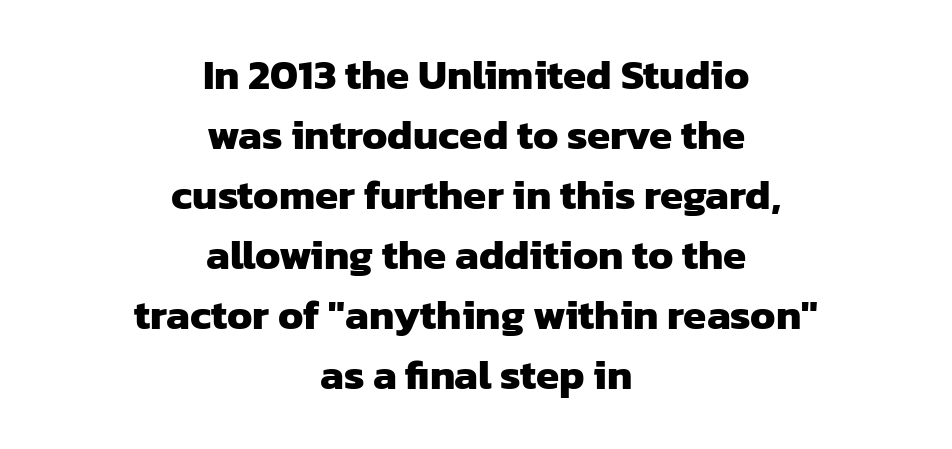
Q: Is the text bold? A: Yes.
Q: Is the typeface a serif or a sans-serif typeface? A: Sans-serif.
Q: Is the text underlined? A: No.
Q: How is the paragraph aligned? A: Centered.
Q: Is the spacing between letters normal or unusually wide? A: Normal.
Q: Is the spacing between lines tight, normal or loose? A: Normal.
Q: Width (condensed, normal, or wide)? A: Normal.
Q: Stroke contrast? A: Low.
Q: x-height? A: Medium.
Q: Monospaced? A: No.
